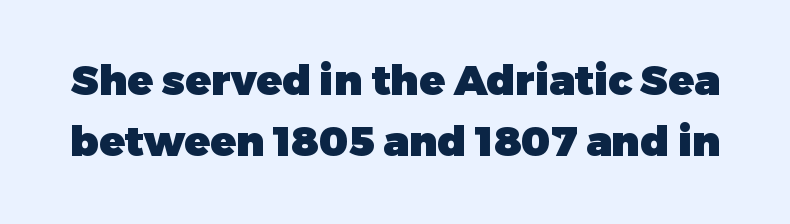
{"serif": "no", "italic": "no", "bold": "yes", "weight": "heavy", "width": "normal", "stroke_contrast": "low", "x_height": "medium", "monospaced": "no", "underline": "no", "line_spacing": "normal", "line_spacing_ratio": 1.45, "letter_spacing": "normal", "letter_spacing_em": 0.0, "glyph_px": 42}
